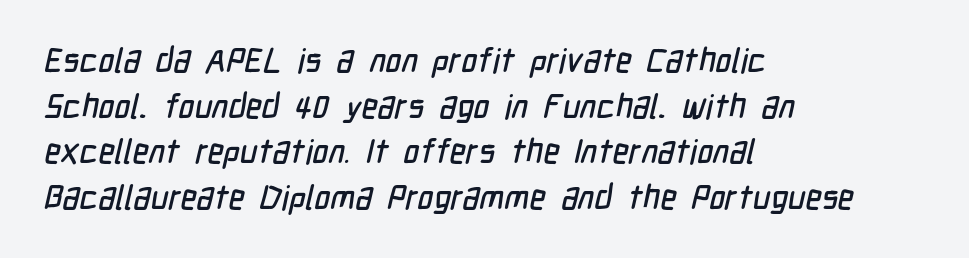
Q: Is the typeface a serif or a sans-serif typeface? A: Sans-serif.
Q: Is the text underlined? A: No.
Q: How is the paragraph aligned? A: Left-aligned.
Q: Is the spacing between letters normal or unusually wide? A: Normal.
Q: Is the spacing between lines tight, normal or loose? A: Normal.
Q: Width (condensed, normal, or wide)? A: Condensed.
Q: Stroke contrast? A: Low.
Q: x-height? A: Medium.
Q: Monospaced? A: No.
